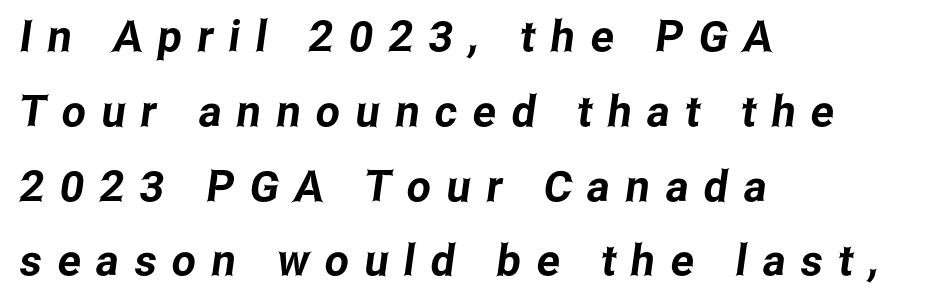
Q: Is the typeface a serif or a sans-serif typeface? A: Sans-serif.
Q: Is the text underlined? A: No.
Q: How is the paragraph aligned? A: Left-aligned.
Q: Is the spacing between letters normal or unusually wide? A: Unusually wide.
Q: Width (condensed, normal, or wide)? A: Condensed.
Q: Stroke contrast? A: Low.
Q: x-height? A: Medium.
Q: Monospaced? A: No.
